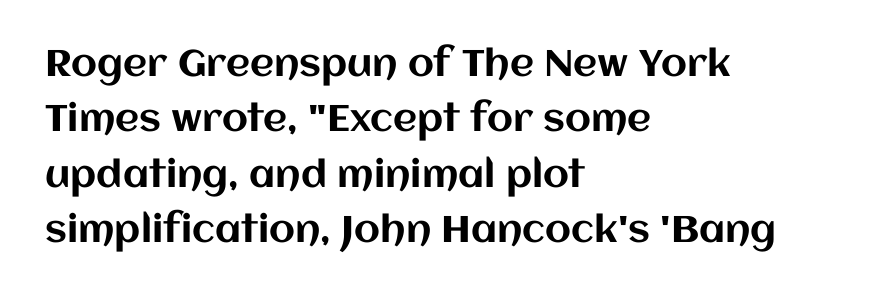
{"italic": "no", "width": "normal", "stroke_contrast": "medium", "x_height": "large", "monospaced": "no", "underline": "no", "align": "left", "line_spacing": "normal", "line_spacing_ratio": 1.5, "letter_spacing": "normal", "letter_spacing_em": 0.0, "glyph_px": 37}
